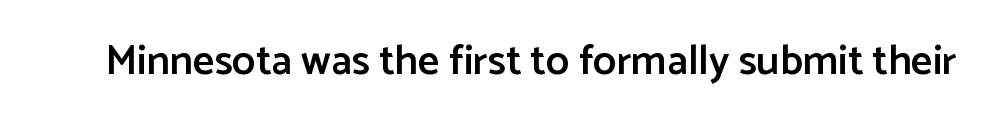
Q: Is the text bold? A: Semi-bold.
Q: Is the text italic (slanted)? A: No, it is upright.
Q: Is the typeface a serif or a sans-serif typeface? A: Sans-serif.
Q: Is the text underlined? A: No.
Q: Is the spacing between letters normal or unusually wide? A: Normal.
Q: Width (condensed, normal, or wide)? A: Normal.
Q: Stroke contrast? A: Low.
Q: x-height? A: Medium.
Q: Monospaced? A: No.
